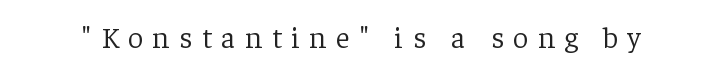
The image shows 30 px light serif type, upright; set unusually wide letter spacing (+0.32 em), not underlined; low stroke contrast and a medium x-height.
